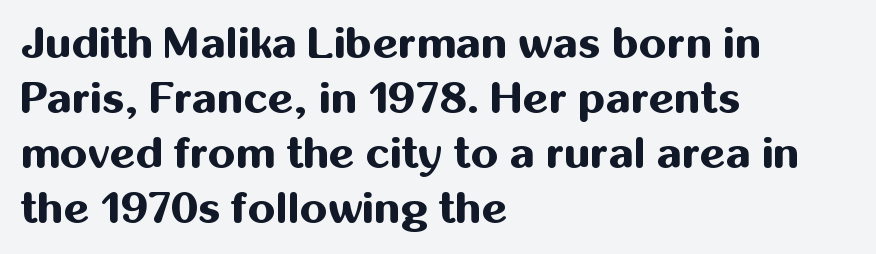
The line texture is even and compact thanks to regular tracking. Serif or sans? Sans — the stroke terminals are bare. Decoration check: the copy has no underline. A student would call this left alignment; a typographer would say flush left, rag right. The glyphs have the mass of a bold cut.
